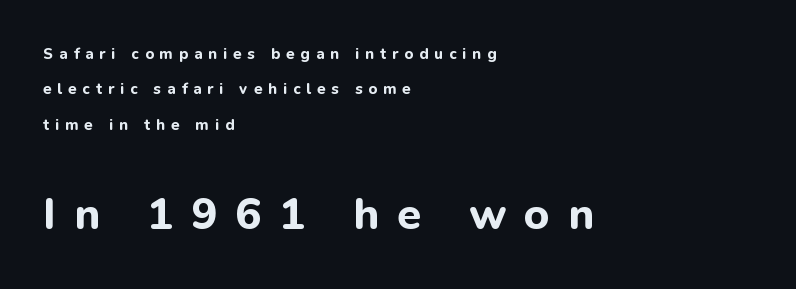
{"serif": "no", "italic": "no", "bold": "yes", "weight": "bold", "width": "normal", "stroke_contrast": "low", "x_height": "medium", "monospaced": "no", "underline": "no", "align": "left", "line_spacing": "loose", "line_spacing_ratio": 2.36, "letter_spacing": "wide", "letter_spacing_em": 0.4, "larger_block": "second", "size_ratio": 2.93, "glyph_px": 44}
